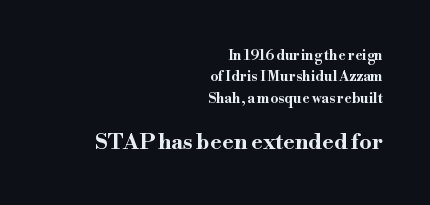
{"italic": "no", "bold": "yes", "underline": "no", "align": "right", "line_spacing": "normal", "line_spacing_ratio": 1.52, "letter_spacing": "normal", "letter_spacing_em": 0.0, "larger_block": "second", "size_ratio": 1.57, "glyph_px": 22}
